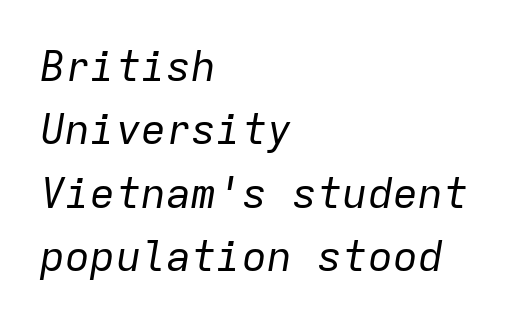
Q: Is the text bold? A: No.
Q: Is the text italic (slanted)? A: Yes, it leans right by about 9 degrees.
Q: Is the text underlined? A: No.
Q: How is the paragraph aligned? A: Left-aligned.
Q: Is the spacing between letters normal or unusually wide? A: Normal.
Q: Is the spacing between lines tight, normal or loose? A: Normal.
Q: Width (condensed, normal, or wide)? A: Normal.
Q: Stroke contrast? A: Low.
Q: x-height? A: Medium.
Q: Monospaced? A: Yes.
